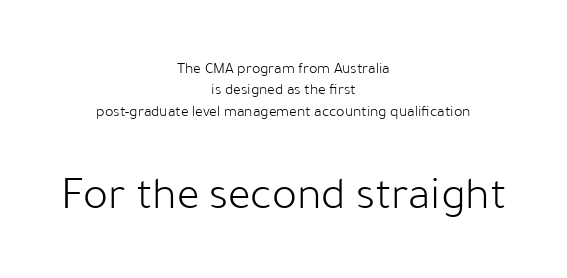
Q: Is the text bold? A: No.
Q: Is the text italic (slanted)? A: No, it is upright.
Q: Is the typeface a serif or a sans-serif typeface? A: Sans-serif.
Q: Is the text underlined? A: No.
Q: How is the paragraph aligned? A: Centered.
Q: Is the spacing between letters normal or unusually wide? A: Normal.
Q: Is the spacing between lines tight, normal or loose? A: Normal.
Q: Which block of text is set in a larger size, the first (top) or the second (bottom)? A: The second (bottom) one.
Q: Width (condensed, normal, or wide)? A: Normal.
Q: Stroke contrast? A: Low.
Q: x-height? A: Medium.
Q: Monospaced? A: No.
